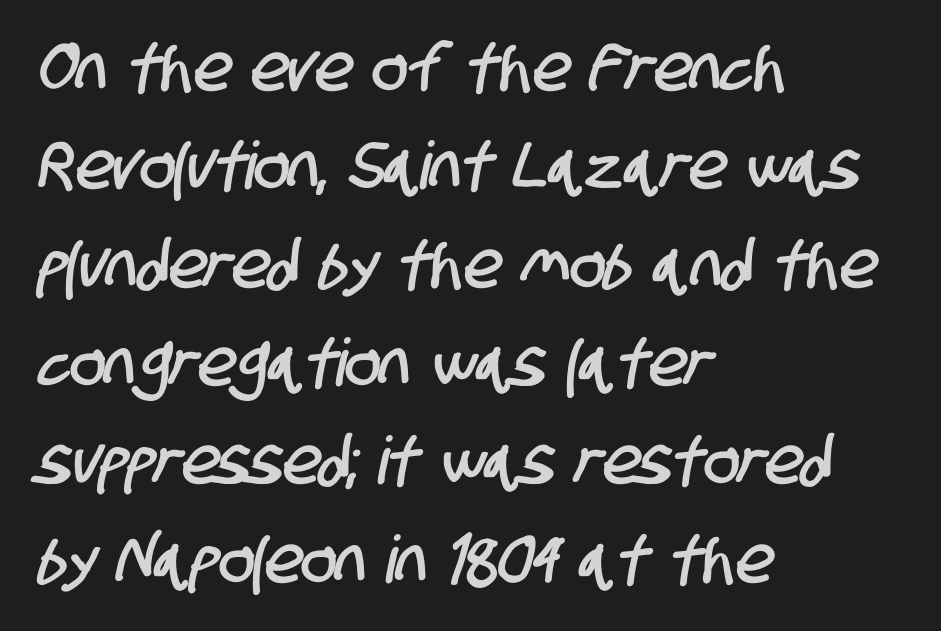
The image shows 66 px condensed sans-serif type; set left-aligned, normal line spacing (1.49x), normal letter spacing, not underlined; low stroke contrast and a large x-height.
